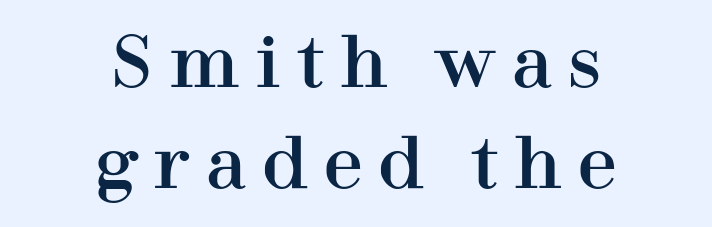
{"serif": "yes", "italic": "no", "width": "normal", "stroke_contrast": "high", "x_height": "medium", "monospaced": "no", "underline": "no", "align": "center", "line_spacing": "normal", "line_spacing_ratio": 1.45, "letter_spacing": "wide", "letter_spacing_em": 0.23, "glyph_px": 70}
